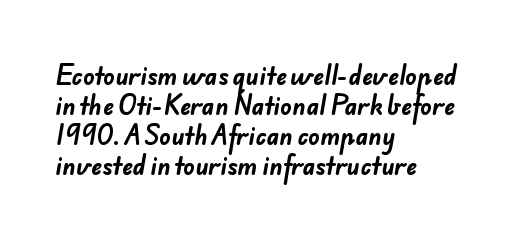
{"bold": "yes", "underline": "no", "align": "left", "line_spacing": "normal", "line_spacing_ratio": 1.3, "letter_spacing": "normal", "letter_spacing_em": 0.0, "glyph_px": 23}
